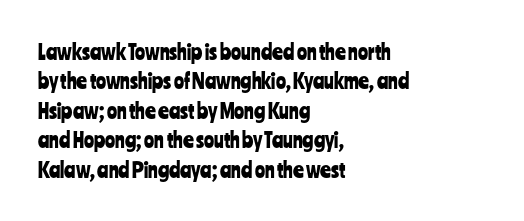
Q: Is the text italic (slanted)? A: No, it is upright.
Q: Is the text underlined? A: No.
Q: How is the paragraph aligned? A: Left-aligned.
Q: Is the spacing between letters normal or unusually wide? A: Normal.
Q: Is the spacing between lines tight, normal or loose? A: Normal.
